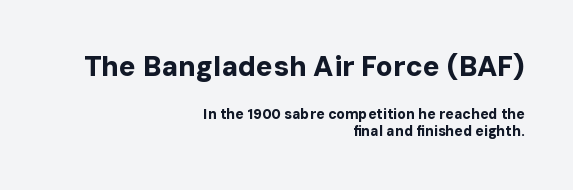
Q: Is the text bold? A: Yes.
Q: Is the text italic (slanted)? A: No, it is upright.
Q: Is the typeface a serif or a sans-serif typeface? A: Sans-serif.
Q: Is the text underlined? A: No.
Q: How is the paragraph aligned? A: Right-aligned.
Q: Is the spacing between letters normal or unusually wide? A: Normal.
Q: Which block of text is set in a larger size, the first (top) or the second (bottom)? A: The first (top) one.
Q: Width (condensed, normal, or wide)? A: Normal.
Q: Stroke contrast? A: Low.
Q: x-height? A: Medium.
Q: Monospaced? A: No.
